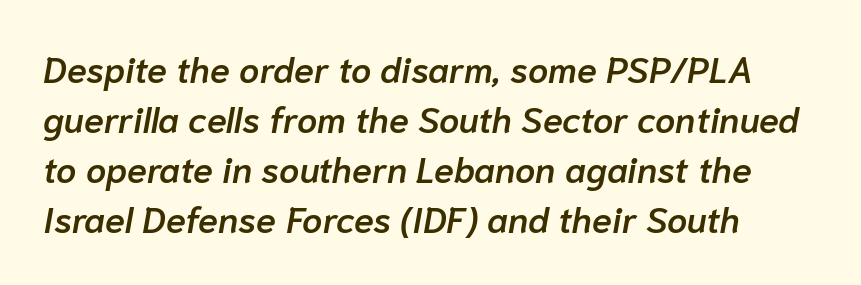
{"italic": "yes", "lean": "right", "slant_degrees": 10, "bold": "semi", "weight": "semibold", "width": "normal", "stroke_contrast": "low", "x_height": "medium", "monospaced": "no", "underline": "no", "align": "left", "line_spacing": "normal", "line_spacing_ratio": 1.39, "letter_spacing": "normal", "letter_spacing_em": 0.0, "glyph_px": 36}
